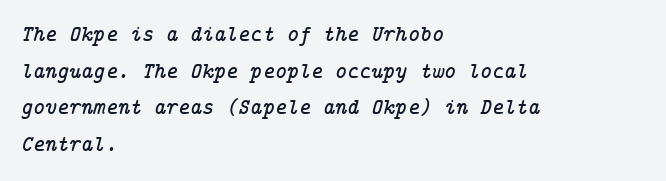
Successive baselines arrive at the customary interval. Slant detected: the letters are inclined. Leftover space on each line is placed entirely after the last word. Students, note that the glyphs here touch the page at normal intervals. Unmarked baselines from the first word to the last.
